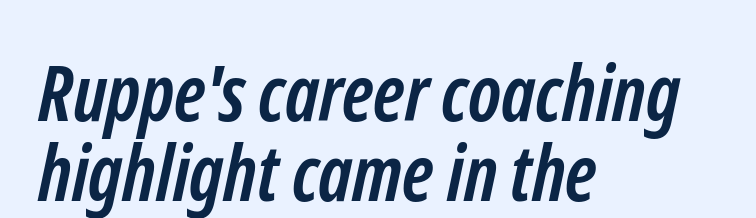
Plain, unruled lines of type. The rendering uses a bold face; every stroke is thick and dark. The rendering uses natural spacing where letterforms have individual widths. The face used here is rendered with its standard letterfit. Typeset ragged right — the left edge is the straight one.
